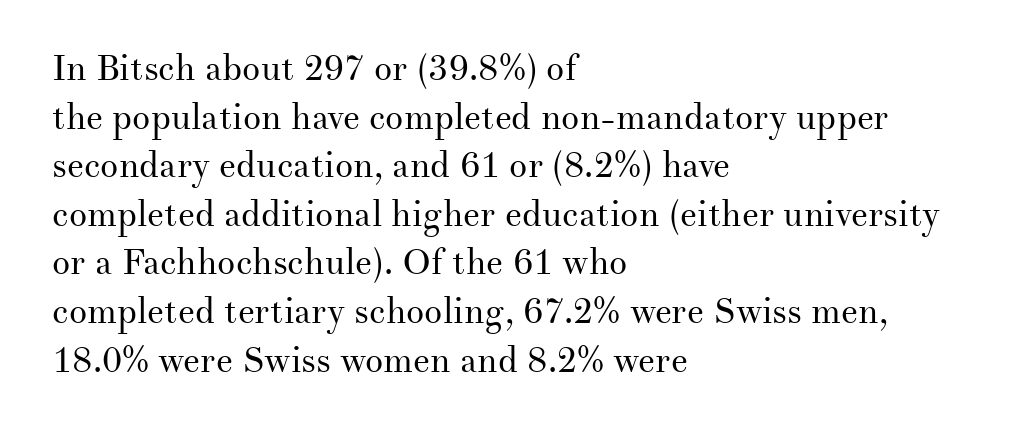
Beneath every word, the page is bare. Think of a printed novel: that variable character pitch is what you see here. Short note: letters normally spaced. Horizontal bands of white between lines are of average thickness. These lines are composed in type with serifs.
